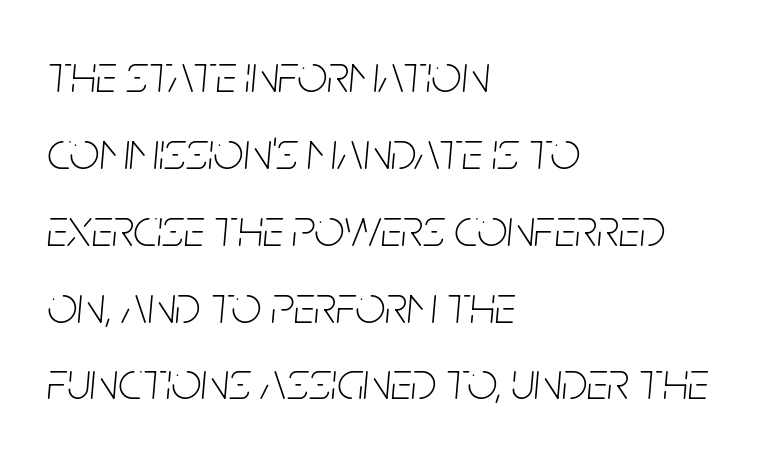
The image shows 53 px thin, condensed type, italic (leaning right); set left-aligned, normal line spacing (1.45x), normal letter spacing, not underlined; low stroke contrast and a large x-height.
